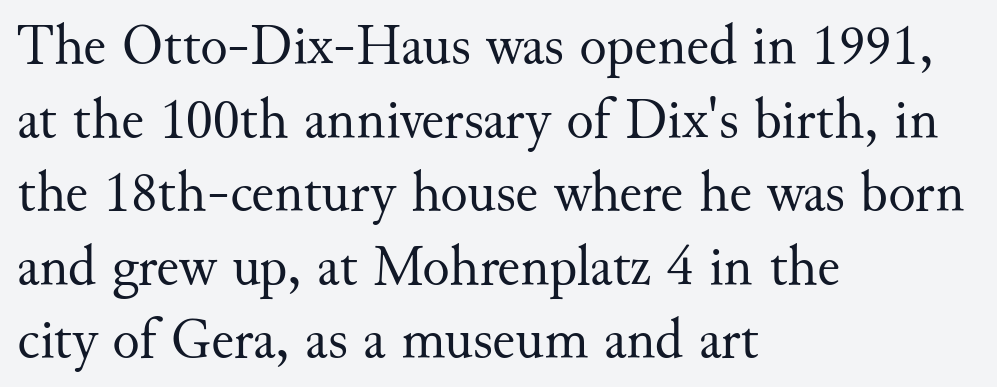
{"serif": "yes", "italic": "no", "bold": "no", "weight": "regular", "width": "normal", "stroke_contrast": "medium", "x_height": "small", "monospaced": "no", "underline": "no", "align": "left", "line_spacing": "normal", "line_spacing_ratio": 1.29, "letter_spacing": "normal", "letter_spacing_em": 0.0, "glyph_px": 57}
